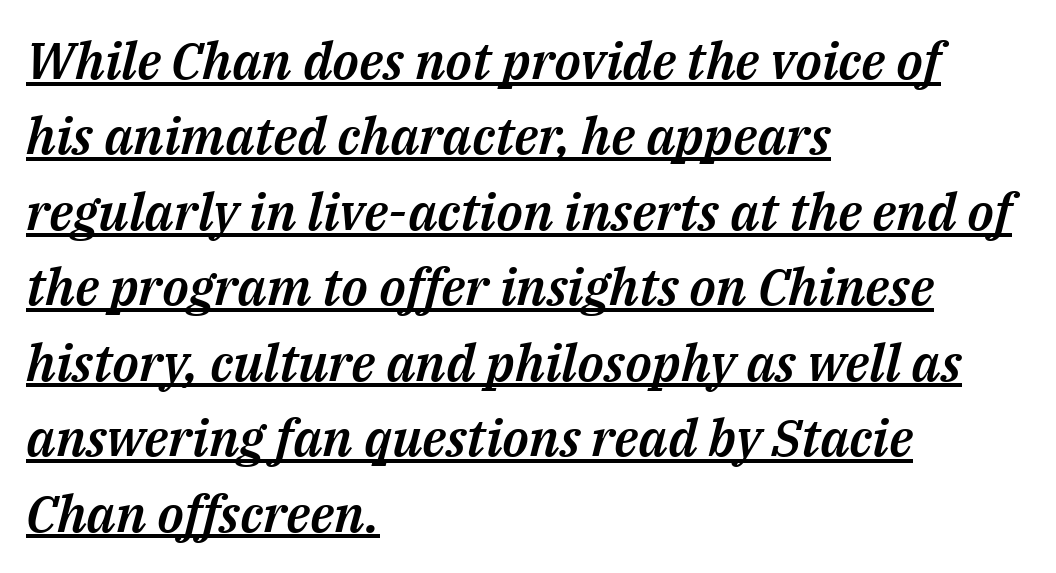
The space between consecutive lines is moderate. Is the type slanted? Yes — the strokes lean at a clear angle. Glyph-to-glyph distance matches everyday printed text. Each letter keeps its own natural width here, so spacing adapts to shape. The glyphs are accompanied by a horizontal stroke just below them.
